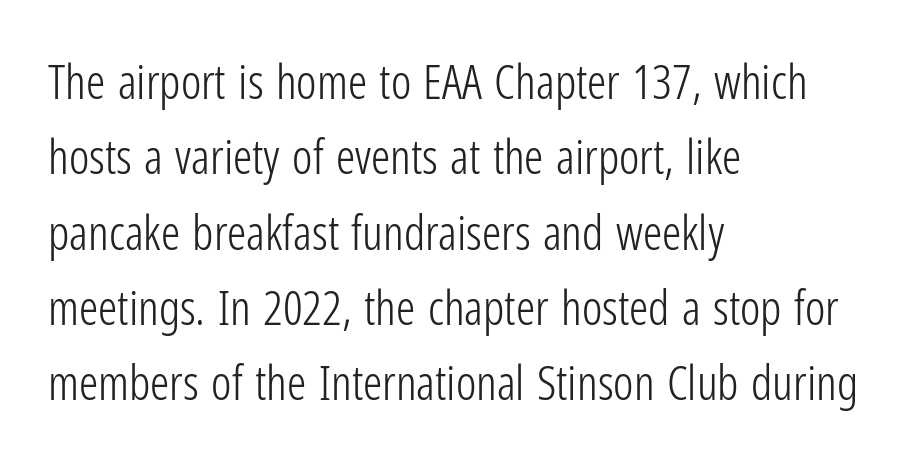
Q: Is the text bold? A: No.
Q: Is the text italic (slanted)? A: No, it is upright.
Q: Is the typeface a serif or a sans-serif typeface? A: Sans-serif.
Q: Is the text underlined? A: No.
Q: How is the paragraph aligned? A: Left-aligned.
Q: Is the spacing between letters normal or unusually wide? A: Normal.
Q: Is the spacing between lines tight, normal or loose? A: Normal.
Q: Width (condensed, normal, or wide)? A: Condensed.
Q: Stroke contrast? A: Low.
Q: x-height? A: Medium.
Q: Monospaced? A: No.
